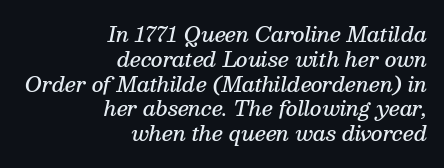
Q: Is the text bold? A: Semi-bold.
Q: Is the text italic (slanted)? A: Yes, it leans right by about 13 degrees.
Q: Is the text underlined? A: No.
Q: How is the paragraph aligned? A: Right-aligned.
Q: Is the spacing between letters normal or unusually wide? A: Normal.
